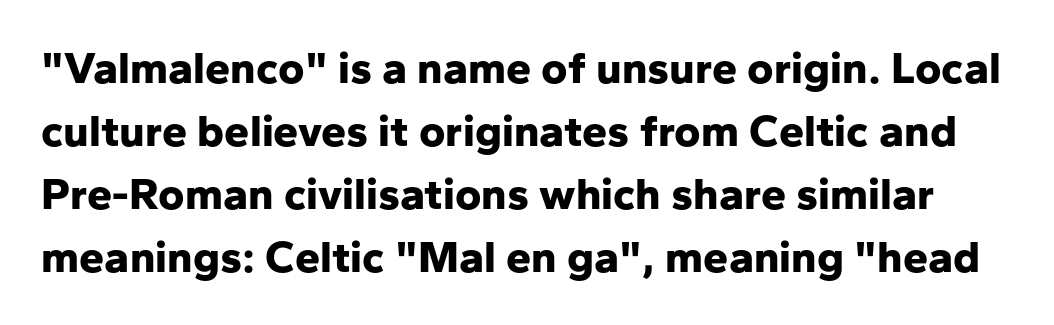
Q: Is the text bold? A: Yes.
Q: Is the text italic (slanted)? A: No, it is upright.
Q: Is the typeface a serif or a sans-serif typeface? A: Sans-serif.
Q: Is the text underlined? A: No.
Q: Is the spacing between letters normal or unusually wide? A: Normal.
Q: Is the spacing between lines tight, normal or loose? A: Normal.
Q: Width (condensed, normal, or wide)? A: Normal.
Q: Stroke contrast? A: Low.
Q: x-height? A: Medium.
Q: Monospaced? A: No.
